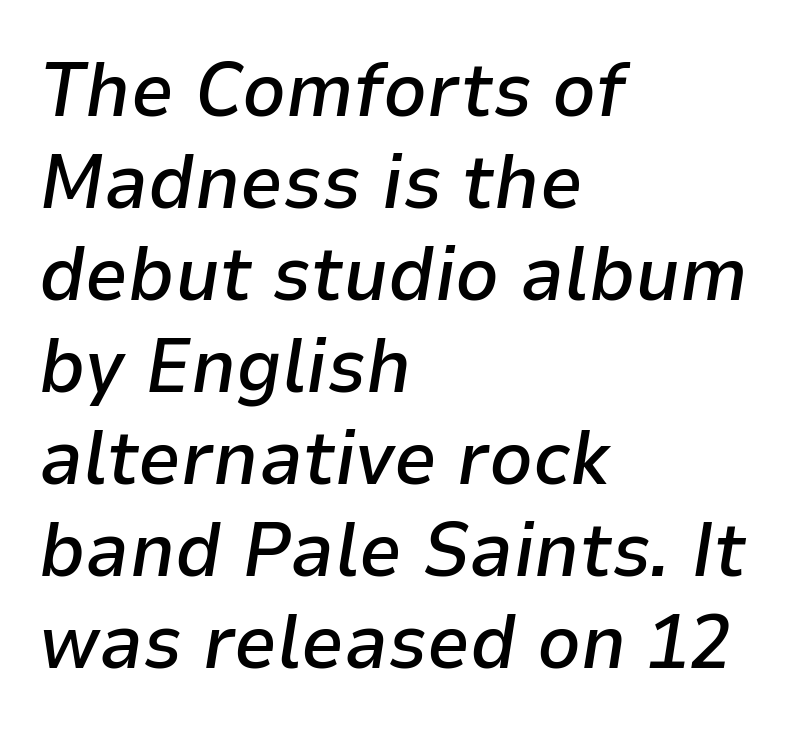
Q: Is the text bold? A: Semi-bold.
Q: Is the text italic (slanted)? A: Yes, it leans right by about 9 degrees.
Q: Is the text underlined? A: No.
Q: How is the paragraph aligned? A: Left-aligned.
Q: Is the spacing between letters normal or unusually wide? A: Normal.
Q: Width (condensed, normal, or wide)? A: Normal.
Q: Stroke contrast? A: Low.
Q: x-height? A: Medium.
Q: Monospaced? A: No.
